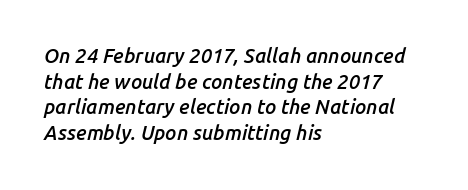
The image shows 20 px text type, italic (leaning right); set left-aligned, normal line spacing (1.28x), normal letter spacing, not underlined.
